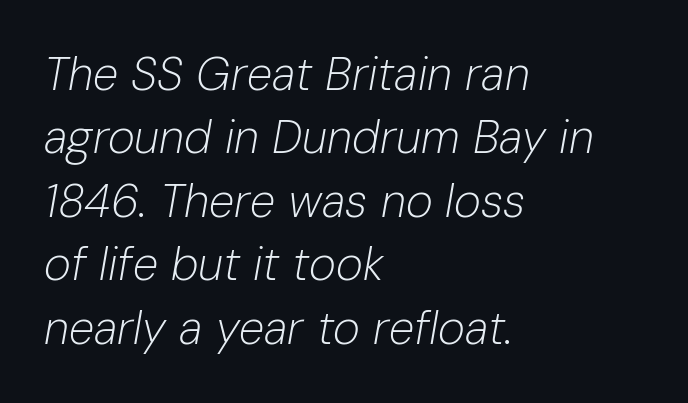
The image shows 46 px light type, italic (leaning right); set left-aligned, normal line spacing (1.38x), normal letter spacing, not underlined; low stroke contrast and a medium x-height.
